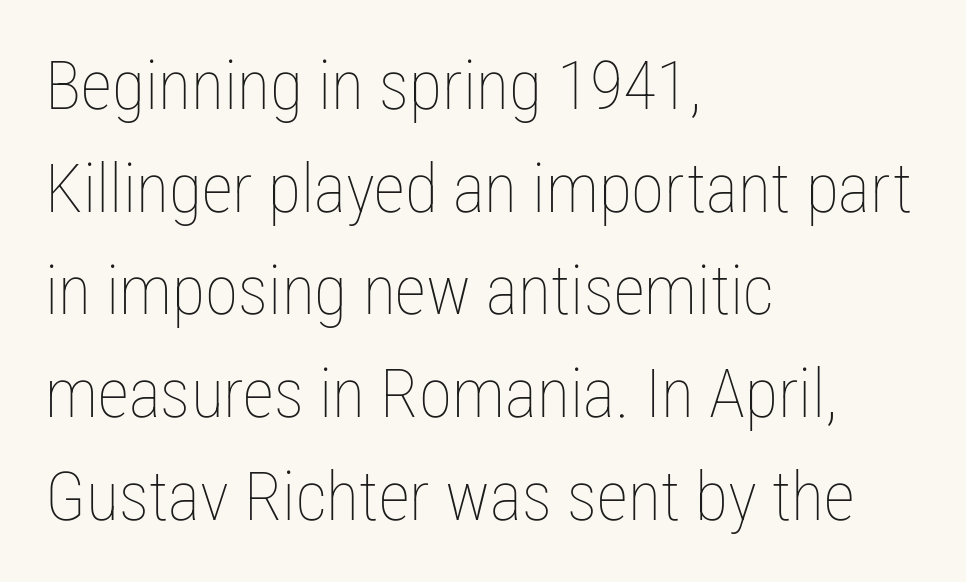
{"italic": "no", "bold": "no", "weight": "thin", "width": "condensed", "stroke_contrast": "low", "x_height": "medium", "monospaced": "no", "underline": "no", "align": "left", "line_spacing": "normal", "line_spacing_ratio": 1.51, "letter_spacing": "normal", "letter_spacing_em": 0.0, "glyph_px": 68}
